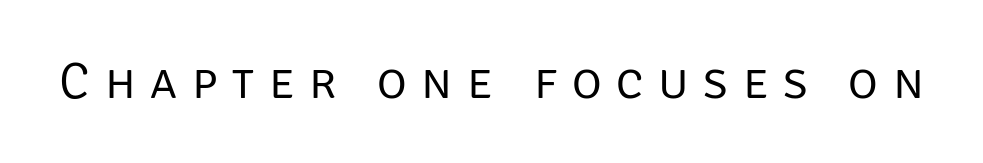
Caption: expanded tracking, letters set apart. Type without underlining. Do the characters align in a grid? No, the font is proportional. This reads as an unemphasized weight, regular at the heaviest. Observe the absence of serifs on each vertical stroke in this sample.
